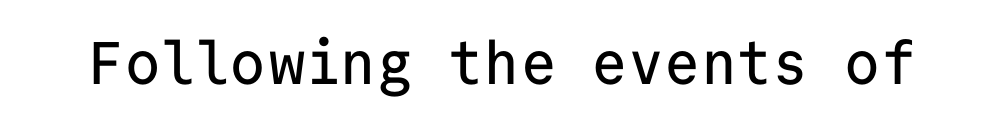
Note the uniform advance width — an 'i' takes as much space as an 'm'. The strip under each line holds only bare page. Designer's note — italics off, roman on. Tracking here is standard; glyphs follow each other at the usual distance.
